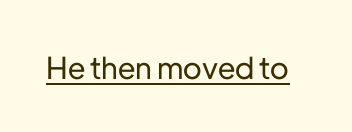
The image shows 30 px sans-serif type, upright; set normal letter spacing, underlined; low stroke contrast and a medium x-height.
